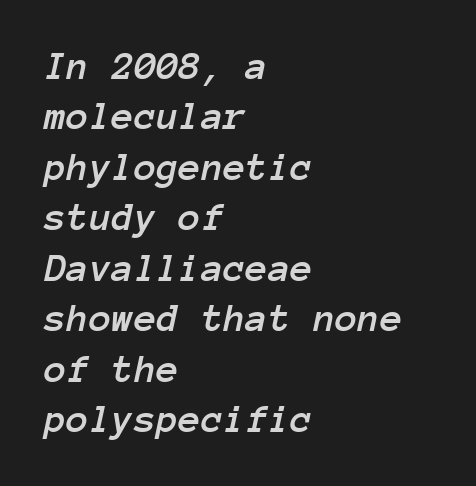
Q: Is the text italic (slanted)? A: Yes, it leans right by about 12 degrees.
Q: Is the text underlined? A: No.
Q: How is the paragraph aligned? A: Left-aligned.
Q: Is the spacing between letters normal or unusually wide? A: Normal.
Q: Width (condensed, normal, or wide)? A: Normal.
Q: Stroke contrast? A: Low.
Q: x-height? A: Medium.
Q: Monospaced? A: Yes.
